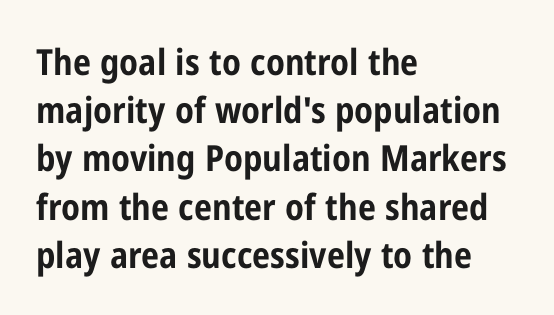
Q: Is the text bold? A: Yes.
Q: Is the text italic (slanted)? A: No, it is upright.
Q: Is the typeface a serif or a sans-serif typeface? A: Sans-serif.
Q: Is the text underlined? A: No.
Q: How is the paragraph aligned? A: Left-aligned.
Q: Is the spacing between letters normal or unusually wide? A: Normal.
Q: Is the spacing between lines tight, normal or loose? A: Normal.
Q: Width (condensed, normal, or wide)? A: Condensed.
Q: Stroke contrast? A: Low.
Q: x-height? A: Medium.
Q: Monospaced? A: No.
